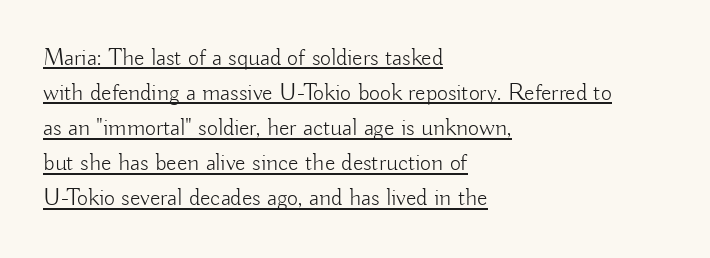
Q: Is the text bold? A: No.
Q: Is the text italic (slanted)? A: No, it is upright.
Q: Is the text underlined? A: Yes.
Q: How is the paragraph aligned? A: Left-aligned.
Q: Is the spacing between letters normal or unusually wide? A: Normal.
Q: Is the spacing between lines tight, normal or loose? A: Normal.
